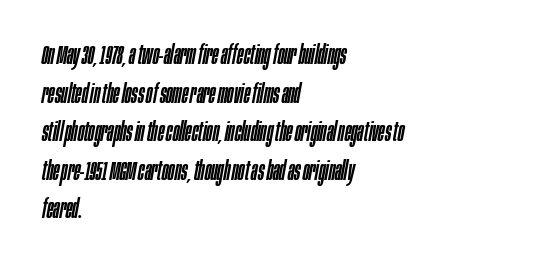
{"italic": "yes", "lean": "right", "slant_degrees": 10, "underline": "no", "align": "left", "line_spacing": "normal", "line_spacing_ratio": 1.43, "letter_spacing": "normal", "letter_spacing_em": 0.0, "glyph_px": 27}
